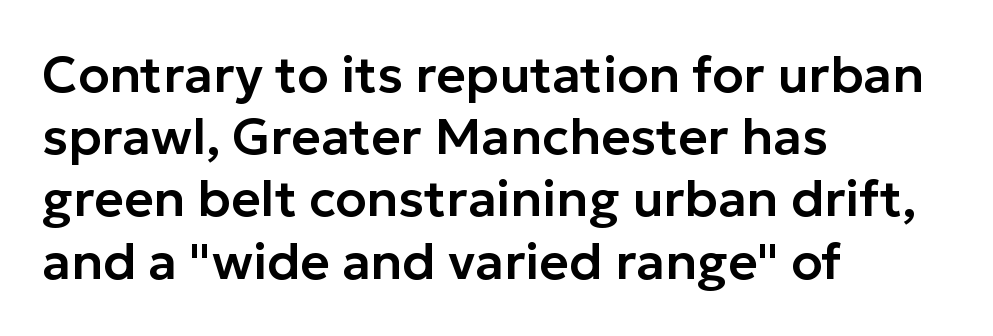
The image shows 51 px sans-serif type, upright; set left-aligned, line spacing 1.22x, normal letter spacing, not underlined; low stroke contrast and a medium x-height.
